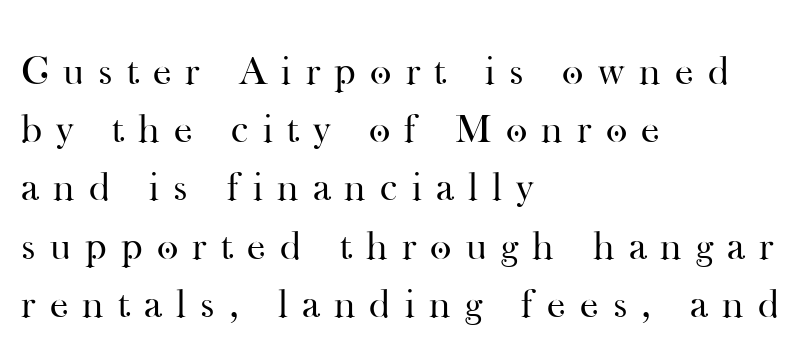
Honestly, the row spacing looks completely unremarkable. Each stroke keeps to a modest, everyday thickness or less. Here the designer chose a conventional face with non-uniform glyph widths. Vertical strokes here are truly vertical.
